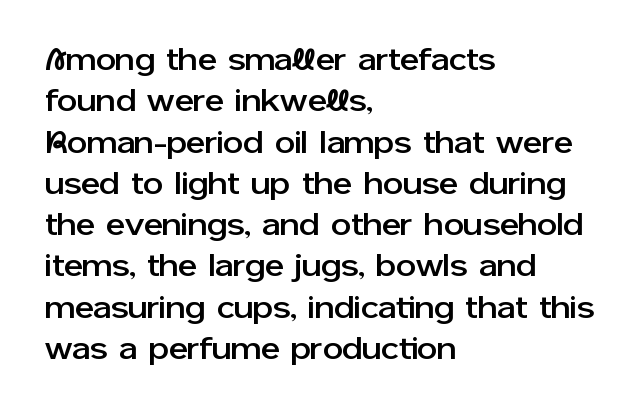
The glyphs are unaccompanied by any horizontal stroke below them. If you measured baseline to baseline, you'd find a middling distance. This sample uses an upright cut, with every glyph sitting square on the baseline. The passage is arranged the way most books set body copy — flush left. Proportional: the letters do not fall into vertical columns. Each word holds together tightly as a unit, with standard inter-letter gaps.
